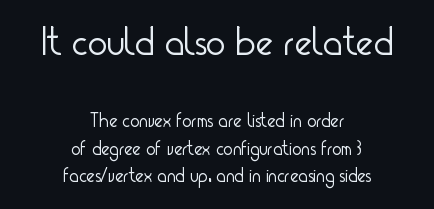
The image shows 41 px light, condensed sans-serif type, upright; set centered, normal line spacing (1.39x), normal letter spacing, not underlined; the first (top) block is 2.05x larger; low stroke contrast and a small x-height.
